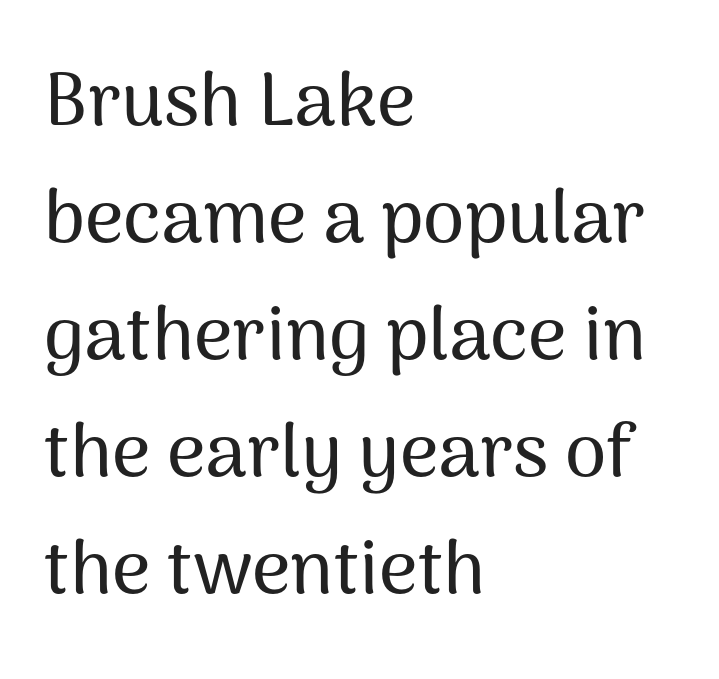
The typeface chosen for these lines omits serifs. The setting favours the left margin, as ordinary paragraphs usually do. The face used here is proportionally spaced, like ordinary book or web type. Normally led — the rows are evenly, conventionally spaced.
